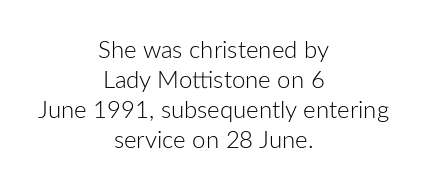
The image shows 24 px text type, upright; set centered, normal line spacing (1.25x), normal letter spacing, not underlined.
